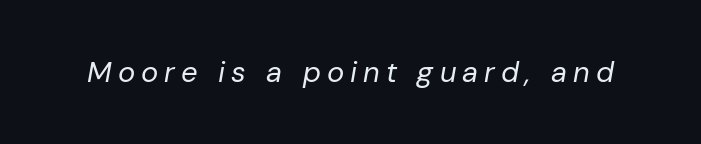
The image shows 29 px regular-weight type, italic (leaning right); set unusually wide letter spacing (+0.21 em), not underlined; low stroke contrast and a medium x-height.
